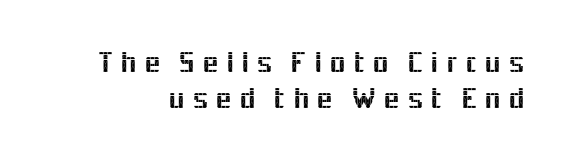
Regarding serifs, this sample does without them. Just letters on the line, the space beneath them empty. The axis of the letterforms is exactly vertical. A typesetter would call this heavily tracked-out type. Each letter keeps its own natural width here, so spacing adapts to shape.
